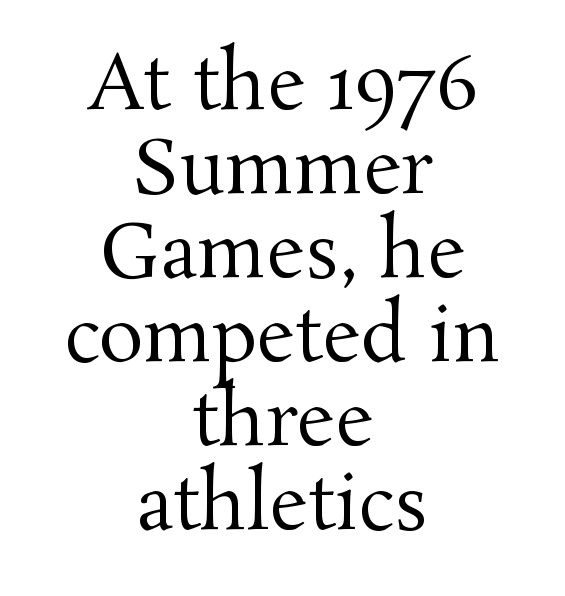
Honestly, there is no underline to notice here at all. These lines stack symmetrically, like a column narrowing and widening about its center. Reading down the column, the eye jumps only a short way to each next line. Type style note: has serifs. This is not heavy type; no bold has been used. Here the designer chose a conventional face with non-uniform glyph widths.
